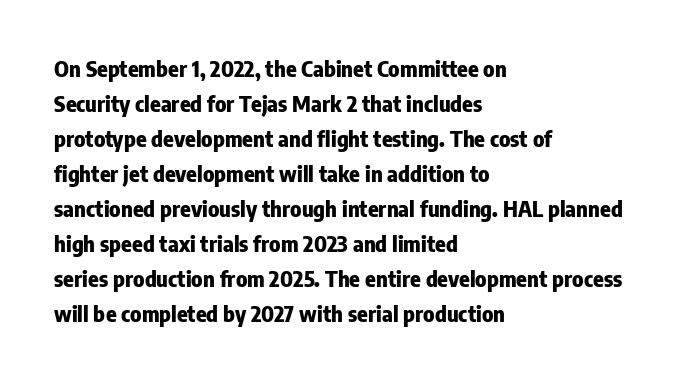
Q: Is the text bold? A: Yes.
Q: Is the text italic (slanted)? A: No, it is upright.
Q: Is the text underlined? A: No.
Q: How is the paragraph aligned? A: Left-aligned.
Q: Is the spacing between letters normal or unusually wide? A: Normal.
Q: Is the spacing between lines tight, normal or loose? A: Normal.
